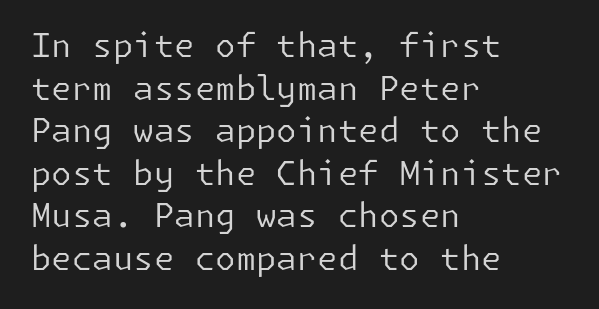
The image shows 33 px regular-weight sans-serif type, upright; set left-aligned, normal line spacing (1.29x), normal letter spacing, not underlined; low stroke contrast and a medium x-height.
